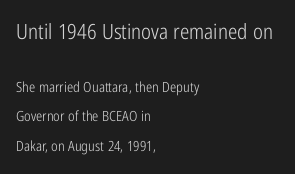
{"italic": "no", "bold": "no", "underline": "no", "align": "left", "line_spacing": "loose", "line_spacing_ratio": 2.1, "letter_spacing": "normal", "letter_spacing_em": 0.0, "larger_block": "first", "size_ratio": 1.5, "glyph_px": 21}
